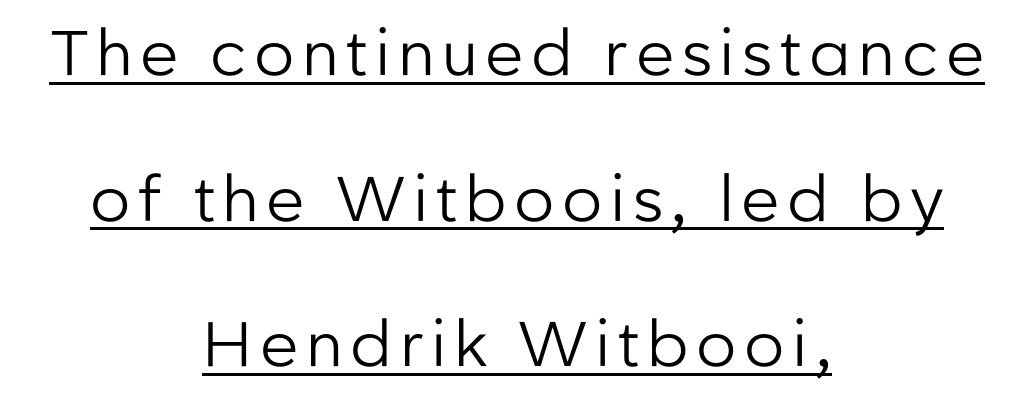
Is this a fixed-width face? No — the glyphs have proportional, varying widths. If you measured baseline to baseline, you'd find a long distance. A typesetter would mark this as roman, not italic. Honestly, the underline is the first thing you notice here. In CSS terms this would be text-align: center. A sans-serif font was chosen for this passage.
